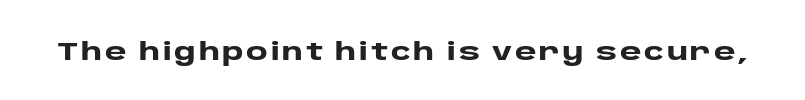
Q: Is the text bold? A: Yes.
Q: Is the text italic (slanted)? A: No, it is upright.
Q: Is the text underlined? A: No.
